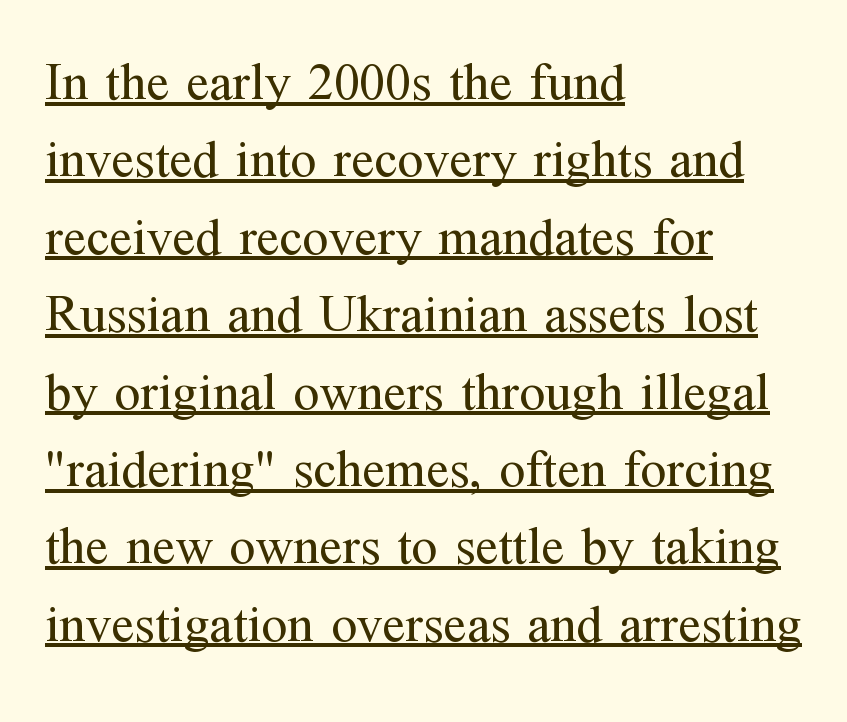
The image shows 53 px regular-weight serif type, upright; set left-aligned, normal line spacing (1.46x), normal letter spacing, underlined; medium stroke contrast and a medium x-height.
